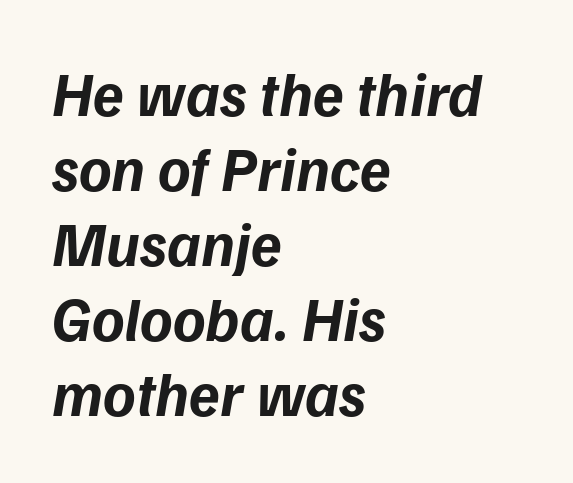
{"italic": "yes", "lean": "right", "slant_degrees": 9, "bold": "yes", "weight": "bold", "width": "normal", "stroke_contrast": "low", "x_height": "medium", "monospaced": "no", "underline": "no", "align": "left", "line_spacing_ratio": 1.21, "letter_spacing": "normal", "letter_spacing_em": 0.0, "glyph_px": 62}
